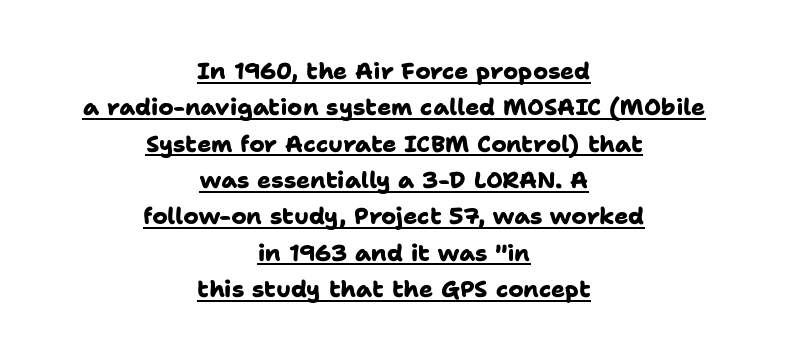
Q: Is the text bold? A: Yes.
Q: Is the text underlined? A: Yes.
Q: How is the paragraph aligned? A: Centered.
Q: Is the spacing between letters normal or unusually wide? A: Normal.
Q: Is the spacing between lines tight, normal or loose? A: Normal.
